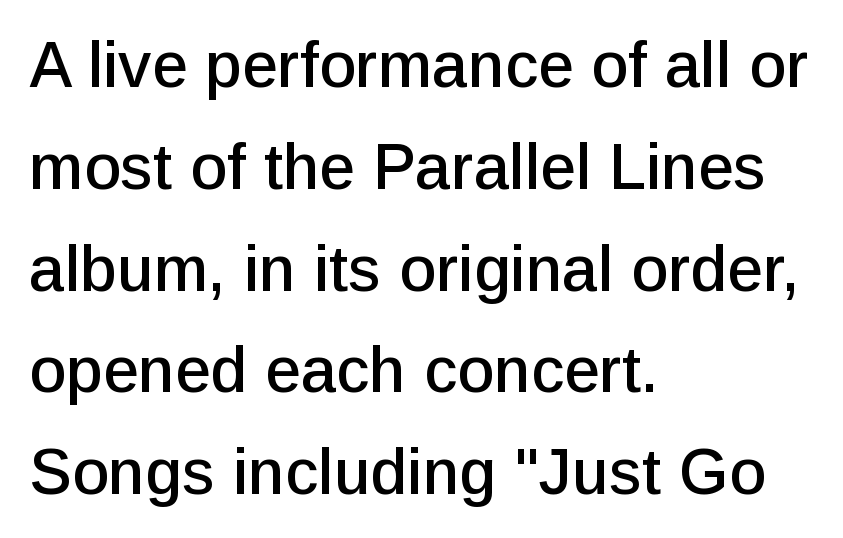
Q: Is the text italic (slanted)? A: No, it is upright.
Q: Is the typeface a serif or a sans-serif typeface? A: Sans-serif.
Q: Is the text underlined? A: No.
Q: How is the paragraph aligned? A: Left-aligned.
Q: Is the spacing between letters normal or unusually wide? A: Normal.
Q: Is the spacing between lines tight, normal or loose? A: Normal.
Q: Width (condensed, normal, or wide)? A: Normal.
Q: Stroke contrast? A: Low.
Q: x-height? A: Medium.
Q: Monospaced? A: No.
